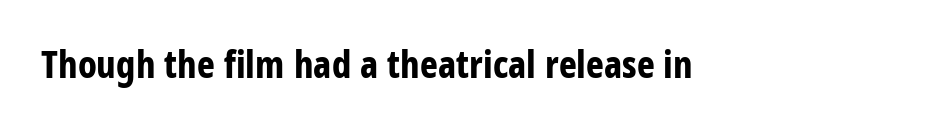
Q: Is the text bold? A: Yes.
Q: Is the text italic (slanted)? A: No, it is upright.
Q: Is the typeface a serif or a sans-serif typeface? A: Sans-serif.
Q: Is the text underlined? A: No.
Q: Is the spacing between letters normal or unusually wide? A: Normal.
Q: Width (condensed, normal, or wide)? A: Condensed.
Q: Stroke contrast? A: Low.
Q: x-height? A: Large.
Q: Monospaced? A: No.
